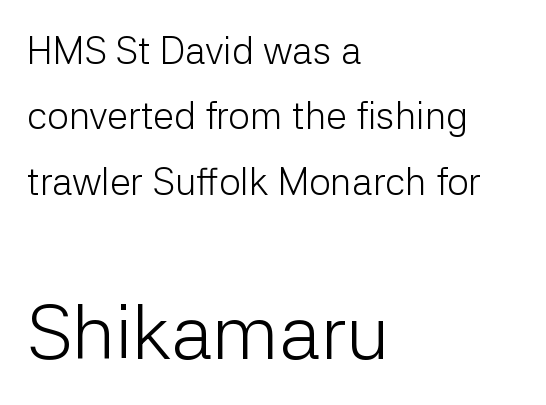
{"serif": "no", "italic": "no", "bold": "no", "weight": "light", "width": "normal", "stroke_contrast": "low", "x_height": "medium", "monospaced": "no", "underline": "no", "align": "left", "line_spacing_ratio": 1.72, "letter_spacing": "normal", "letter_spacing_em": 0.0, "larger_block": "second", "size_ratio": 2.03, "glyph_px": 77}
